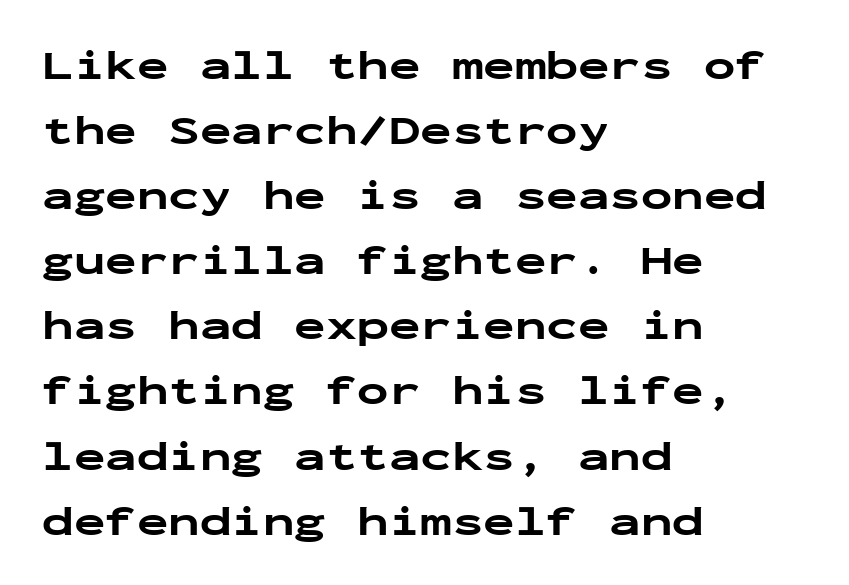
The font family rendered here belongs to the sans-serif group. A typesetter would call this zero additional tracking. Summary of weight: heavy, a full bold. The compositor pushed each line to the left boundary.
